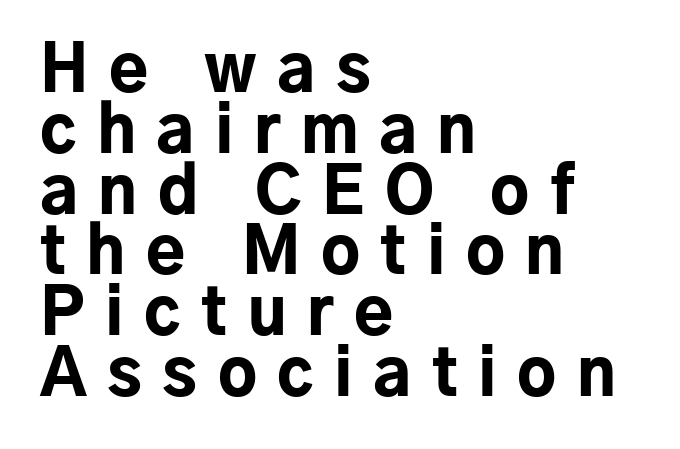
{"serif": "no", "italic": "no", "bold": "yes", "weight": "bold", "width": "normal", "stroke_contrast": "low", "x_height": "medium", "monospaced": "no", "underline": "no", "align": "left", "line_spacing": "tight", "line_spacing_ratio": 0.95, "letter_spacing": "wide", "letter_spacing_em": 0.32, "glyph_px": 64}
